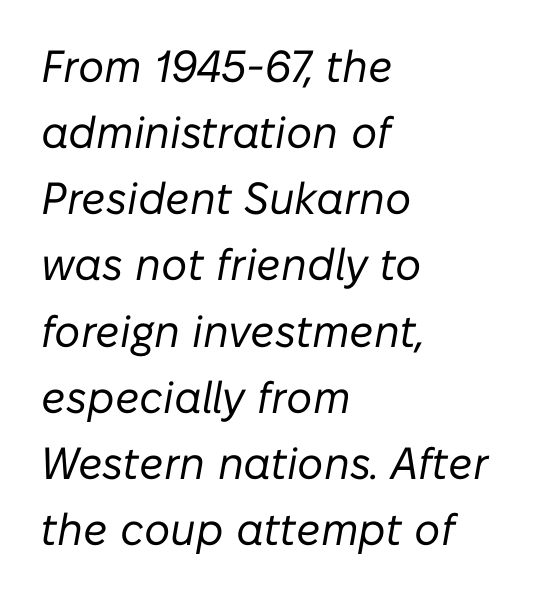
Rule under the text: the space is simply empty. The lettering tilts uniformly, giving the passage an italic look. Here the glyphs are tracked normally, forming tight word shapes. Compared with a centered layout, this one pins lines to the left instead. A typesetter would call this proportional, since set widths differ per character. The font sits on the lighter half of the weight spectrum, regular included.
